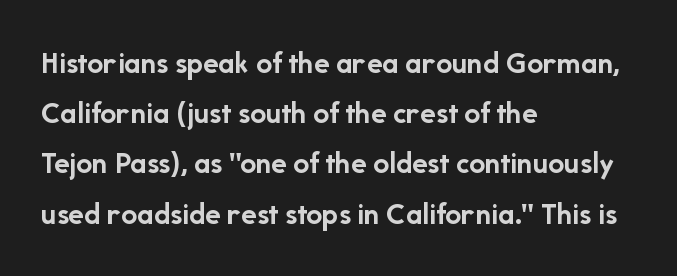
{"serif": "no", "italic": "no", "bold": "yes", "weight": "semibold", "width": "normal", "stroke_contrast": "low", "x_height": "medium", "monospaced": "no", "underline": "no", "align": "left", "line_spacing": "normal", "line_spacing_ratio": 1.57, "letter_spacing": "normal", "letter_spacing_em": 0.0, "glyph_px": 32}
